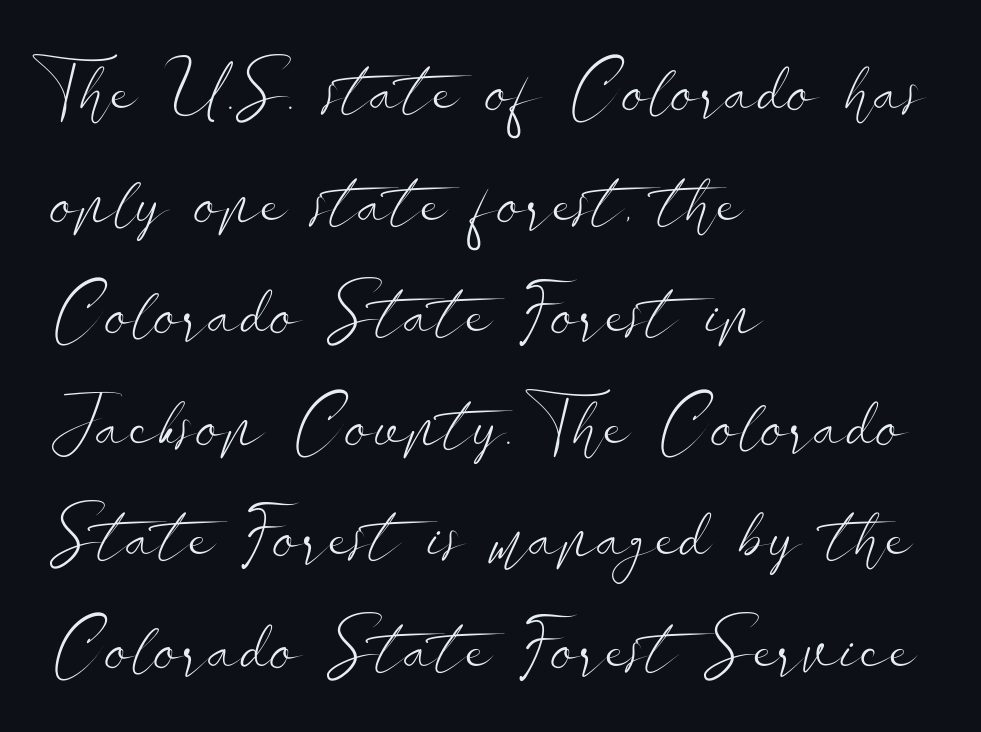
The image shows 72 px light, wide sans-serif type; set left-aligned, normal line spacing (1.55x), normal letter spacing, not underlined; low stroke contrast and a small x-height.
